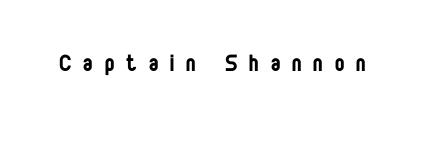
This is the regular roman posture of the typeface. The tracking reads as deliberately expanded to a designer's eye. Looks like regular typesetting: each glyph gets only the width it needs. The specimen omits any rule beneath the text block's lines. Is the stroke heavy? The answer is a plain regular-or-lighter.
